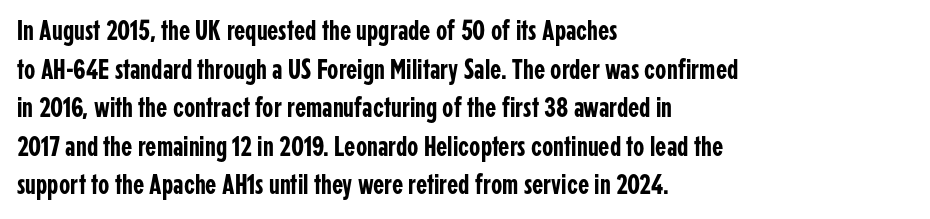
Does extra space separate the letters? No, they use regular spacing. Check where the strokes stop: nothing finishes them off — pure sans. Posture: upright roman. Baseline-to-baseline distance is the conventional proportion of letter height.
